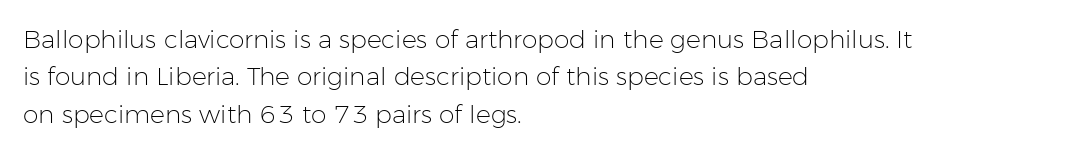
{"italic": "no", "bold": "no", "underline": "no", "align": "left", "line_spacing": "normal", "line_spacing_ratio": 1.5, "letter_spacing": "normal", "letter_spacing_em": 0.0, "glyph_px": 25}
